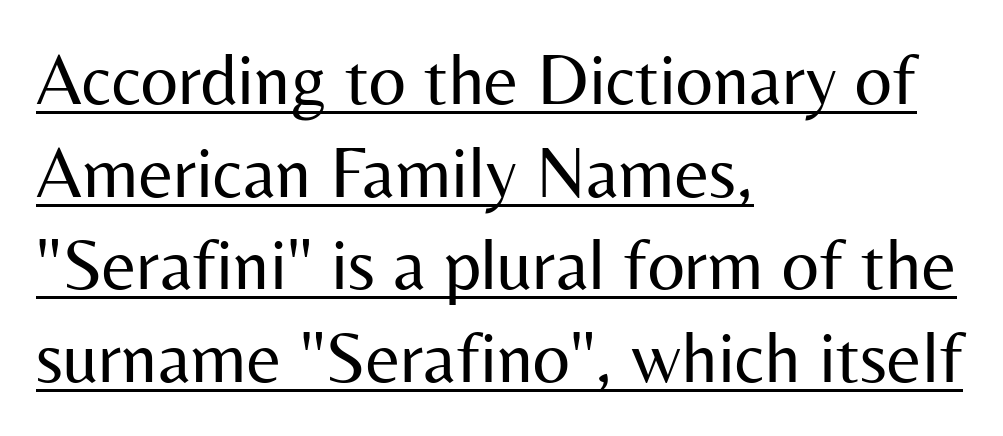
Q: Is the text bold? A: No.
Q: Is the text italic (slanted)? A: No, it is upright.
Q: Is the typeface a serif or a sans-serif typeface? A: Sans-serif.
Q: Is the text underlined? A: Yes.
Q: How is the paragraph aligned? A: Left-aligned.
Q: Is the spacing between letters normal or unusually wide? A: Normal.
Q: Is the spacing between lines tight, normal or loose? A: Normal.
Q: Width (condensed, normal, or wide)? A: Normal.
Q: Stroke contrast? A: Medium.
Q: x-height? A: Medium.
Q: Monospaced? A: No.
